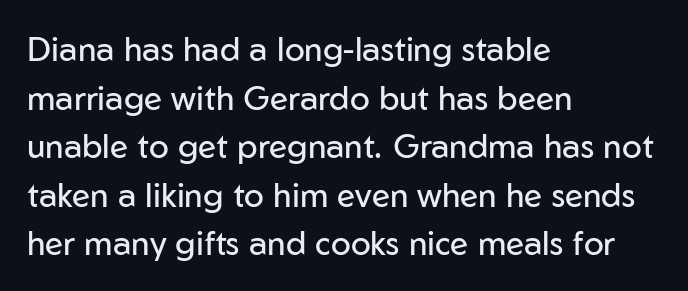
Q: Is the text bold? A: No.
Q: Is the text italic (slanted)? A: No, it is upright.
Q: Is the typeface a serif or a sans-serif typeface? A: Sans-serif.
Q: Is the text underlined? A: No.
Q: How is the paragraph aligned? A: Left-aligned.
Q: Is the spacing between letters normal or unusually wide? A: Normal.
Q: Is the spacing between lines tight, normal or loose? A: Normal.
Q: Width (condensed, normal, or wide)? A: Normal.
Q: Stroke contrast? A: Low.
Q: x-height? A: Medium.
Q: Monospaced? A: No.
